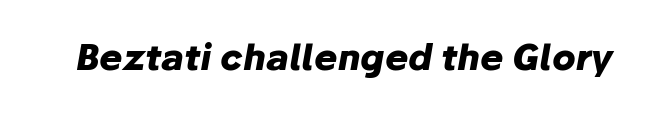
Q: Is the text bold? A: Yes.
Q: Is the text italic (slanted)? A: Yes, it leans right by about 10 degrees.
Q: Is the text underlined? A: No.
Q: Is the spacing between letters normal or unusually wide? A: Normal.
Q: Width (condensed, normal, or wide)? A: Normal.
Q: Stroke contrast? A: Low.
Q: x-height? A: Medium.
Q: Monospaced? A: No.
